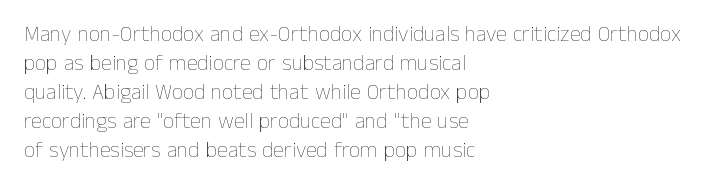
Tall strokes in this sample are plumb rather than angled. The passage shown has conventional tracking throughout. Every row of glyphs begins at an identical x-position on the left. A normal amount of white space separates one row of letters from the next. Type without underlining.
